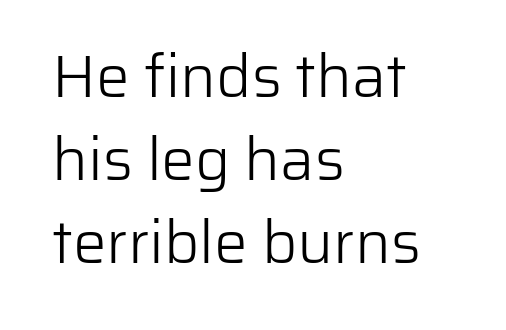
Q: Is the text bold? A: No.
Q: Is the text italic (slanted)? A: No, it is upright.
Q: Is the typeface a serif or a sans-serif typeface? A: Sans-serif.
Q: Is the text underlined? A: No.
Q: How is the paragraph aligned? A: Left-aligned.
Q: Is the spacing between letters normal or unusually wide? A: Normal.
Q: Is the spacing between lines tight, normal or loose? A: Normal.
Q: Width (condensed, normal, or wide)? A: Normal.
Q: Stroke contrast? A: Low.
Q: x-height? A: Medium.
Q: Monospaced? A: No.
